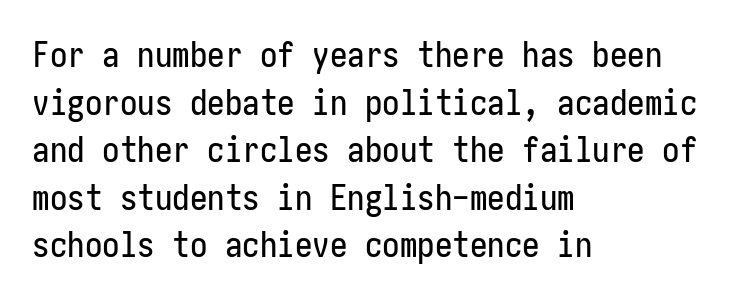
Q: Is the text italic (slanted)? A: No, it is upright.
Q: Is the typeface a serif or a sans-serif typeface? A: Sans-serif.
Q: Is the text underlined? A: No.
Q: How is the paragraph aligned? A: Left-aligned.
Q: Is the spacing between letters normal or unusually wide? A: Normal.
Q: Is the spacing between lines tight, normal or loose? A: Normal.
Q: Width (condensed, normal, or wide)? A: Condensed.
Q: Stroke contrast? A: Low.
Q: x-height? A: Medium.
